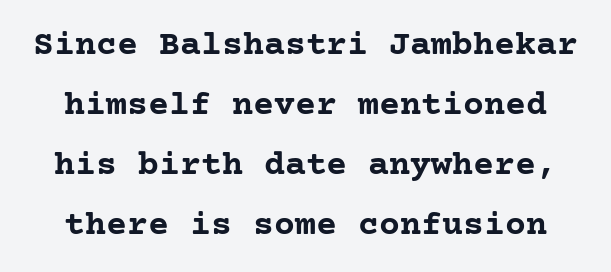
{"serif": "yes", "italic": "no", "bold": "yes", "weight": "semibold", "width": "normal", "stroke_contrast": "low", "x_height": "medium", "underline": "no", "line_spacing_ratio": 1.71, "letter_spacing": "normal", "letter_spacing_em": 0.0, "glyph_px": 35}
